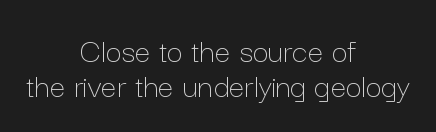
Q: Is the text bold? A: No.
Q: Is the text italic (slanted)? A: No, it is upright.
Q: Is the text underlined? A: No.
Q: How is the paragraph aligned? A: Centered.
Q: Is the spacing between letters normal or unusually wide? A: Normal.
Q: Is the spacing between lines tight, normal or loose? A: Tight.
Q: Width (condensed, normal, or wide)? A: Normal.
Q: Stroke contrast? A: Low.
Q: x-height? A: Medium.
Q: Monospaced? A: No.
